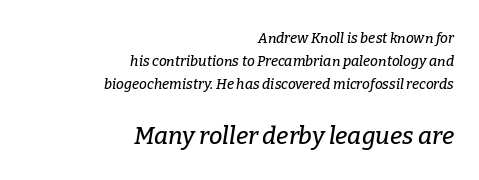
Q: Is the text italic (slanted)? A: Yes, it leans right by about 9 degrees.
Q: Is the text underlined? A: No.
Q: How is the paragraph aligned? A: Right-aligned.
Q: Is the spacing between letters normal or unusually wide? A: Normal.
Q: Is the spacing between lines tight, normal or loose? A: Normal.
Q: Which block of text is set in a larger size, the first (top) or the second (bottom)? A: The second (bottom) one.
